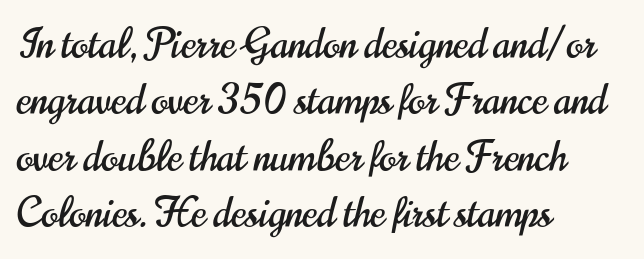
The image shows 40 px condensed sans-serif type; set left-aligned, normal line spacing (1.41x), normal letter spacing, not underlined; high stroke contrast and a small x-height.
